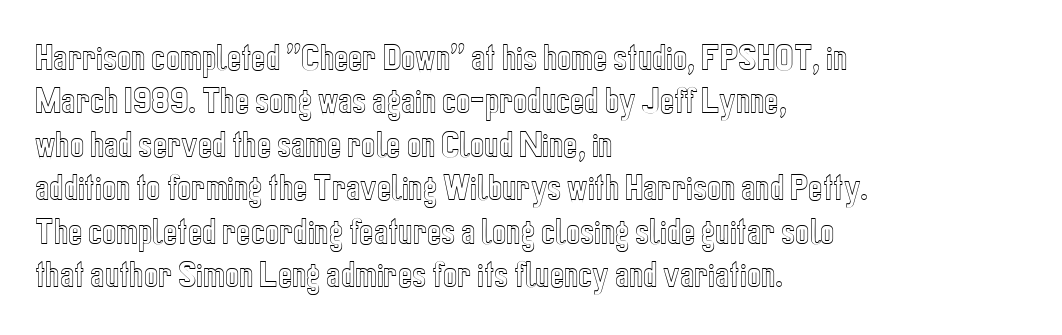
Q: Is the text italic (slanted)? A: No, it is upright.
Q: Is the text underlined? A: No.
Q: How is the paragraph aligned? A: Left-aligned.
Q: Is the spacing between letters normal or unusually wide? A: Normal.
Q: Is the spacing between lines tight, normal or loose? A: Normal.
Q: Width (condensed, normal, or wide)? A: Condensed.
Q: x-height? A: Medium.
Q: Monospaced? A: No.
